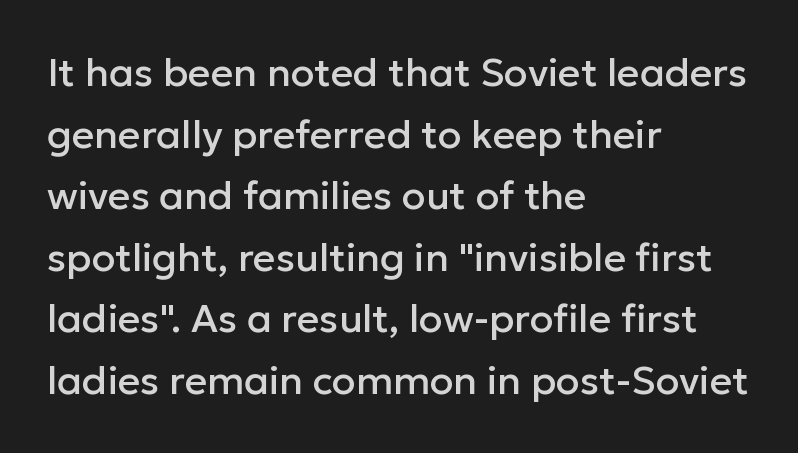
{"serif": "no", "italic": "no", "width": "normal", "stroke_contrast": "low", "x_height": "medium", "monospaced": "no", "underline": "no", "align": "left", "line_spacing": "normal", "line_spacing_ratio": 1.58, "letter_spacing": "normal", "letter_spacing_em": 0.0, "glyph_px": 39}
